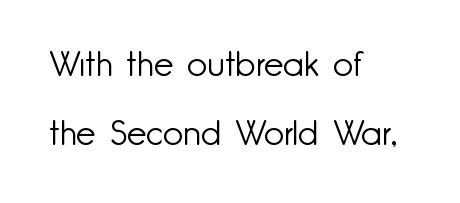
Q: Is the text bold? A: No.
Q: Is the text italic (slanted)? A: No, it is upright.
Q: Is the typeface a serif or a sans-serif typeface? A: Sans-serif.
Q: Is the text underlined? A: No.
Q: How is the paragraph aligned? A: Left-aligned.
Q: Is the spacing between letters normal or unusually wide? A: Normal.
Q: Is the spacing between lines tight, normal or loose? A: Loose.
Q: Width (condensed, normal, or wide)? A: Normal.
Q: Stroke contrast? A: Low.
Q: x-height? A: Small.
Q: Monospaced? A: No.
